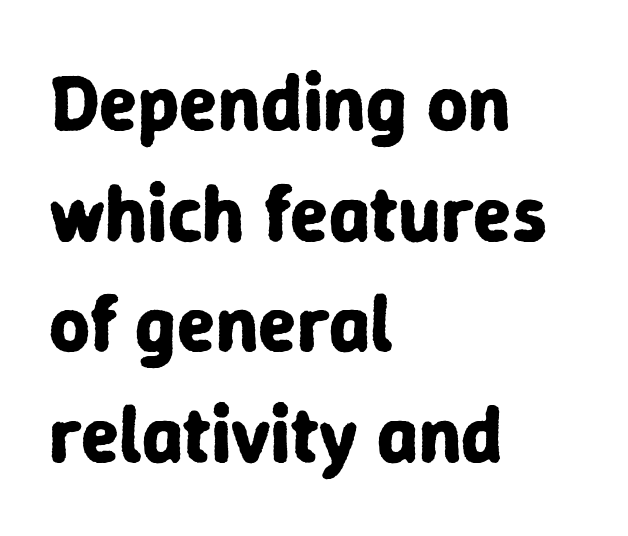
In terms of leading, this rendering sits right in the middle. Vertical strokes here are truly vertical. In terms of letterspacing, this is plain default setting. Which margin do the lines hug? The left one — the right edge is uneven. A sans-serif font was chosen for this passage.
